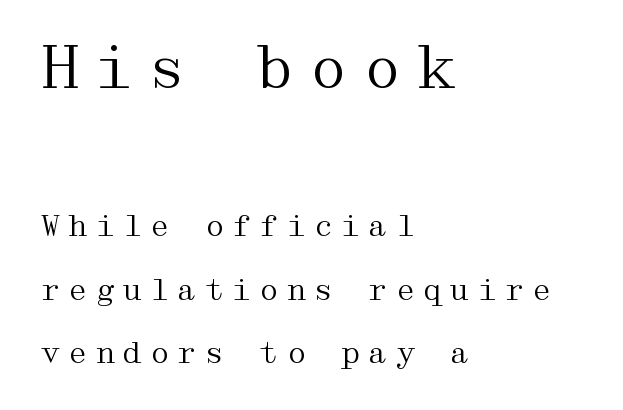
Stroke terminals: seriffed. The typography opts for an upright posture over an oblique one. Letter spacing: wide. Stems and bowls with no extra thickness — not bold. Typesetter's note — upper block bumped up in size, lower block left smaller. These lines stack with their left ends in a neat column.
